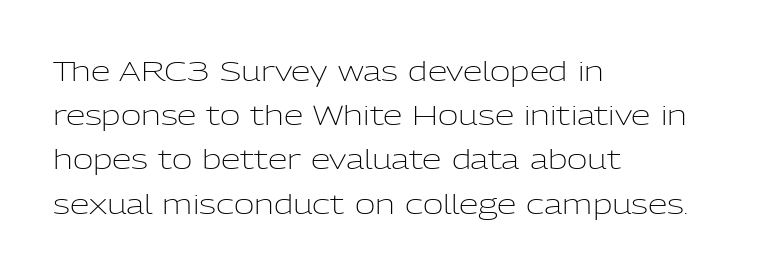
{"serif": "no", "italic": "no", "bold": "no", "weight": "light", "width": "normal", "stroke_contrast": "low", "x_height": "medium", "monospaced": "no", "underline": "no", "align": "left", "line_spacing": "normal", "line_spacing_ratio": 1.58, "letter_spacing": "normal", "letter_spacing_em": 0.0, "glyph_px": 28}
